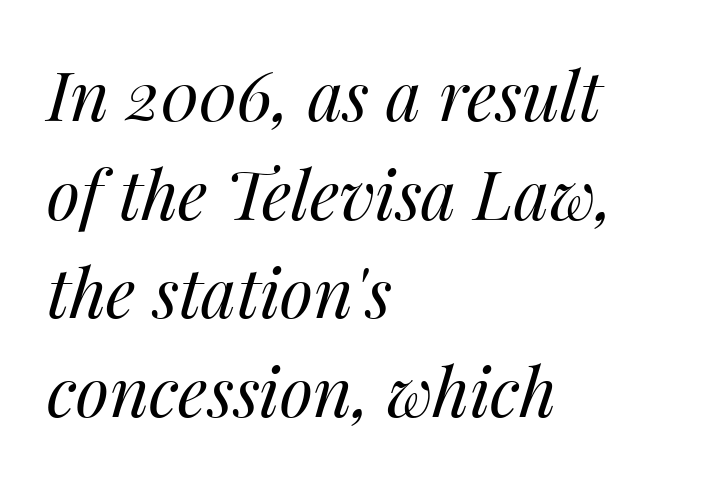
Any mark beneath the type? The region is blank. Would a proofreader flag this as italicized? Yes. This reads as an unemphasized weight, regular at the heaviest. Visually the block forms a straight wall on the left and a jagged coastline on the right. Note the varied advance widths — an 'i' is clearly narrower than an 'm'. Spacing between characters is what you'd get straight out of the box.
